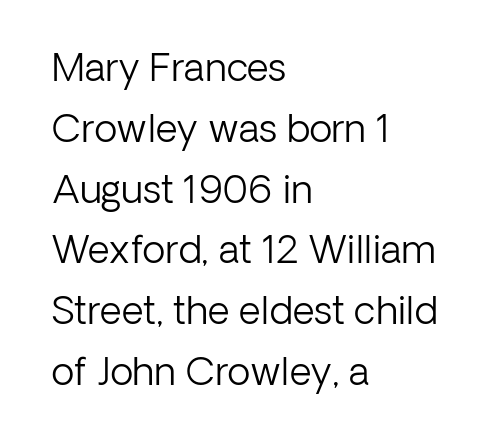
The image shows 38 px light sans-serif type, upright; set left-aligned, normal line spacing (1.6x), normal letter spacing, not underlined; low stroke contrast and a medium x-height.
